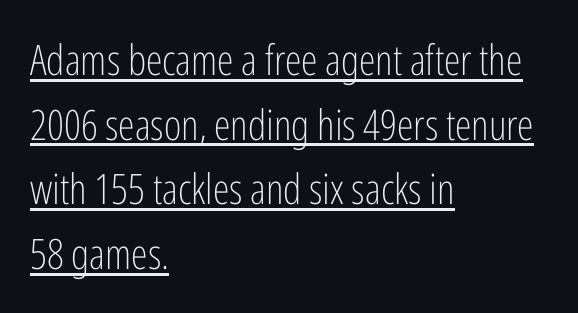
{"serif": "no", "italic": "no", "bold": "no", "weight": "light", "width": "condensed", "stroke_contrast": "low", "x_height": "medium", "monospaced": "no", "underline": "yes", "align": "left", "line_spacing": "normal", "line_spacing_ratio": 1.54, "letter_spacing": "normal", "letter_spacing_em": 0.0, "glyph_px": 42}
